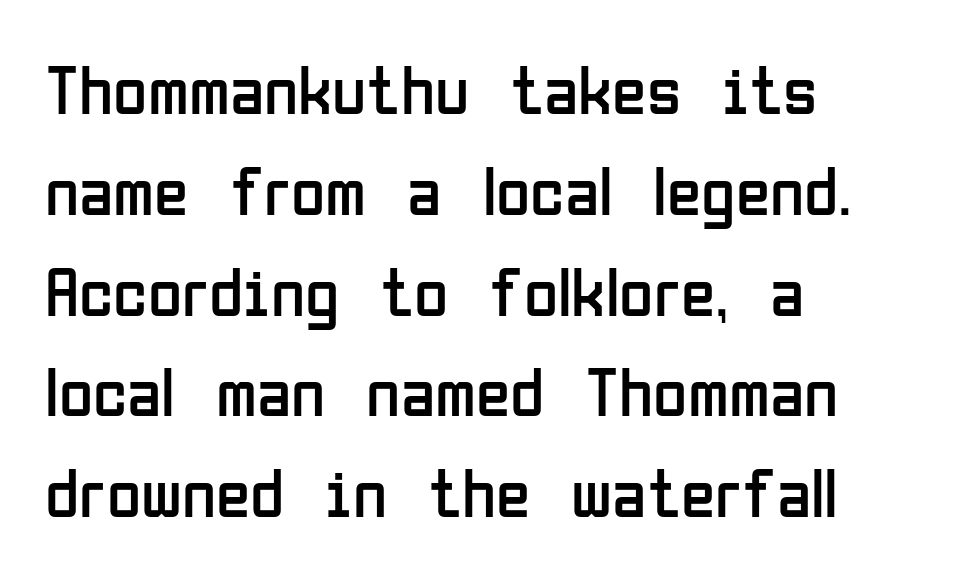
{"serif": "no", "italic": "no", "bold": "no", "weight": "regular", "width": "condensed", "stroke_contrast": "low", "x_height": "medium", "monospaced": "no", "underline": "no", "align": "left", "line_spacing": "normal", "line_spacing_ratio": 1.44, "letter_spacing": "normal", "letter_spacing_em": 0.0, "glyph_px": 70}
